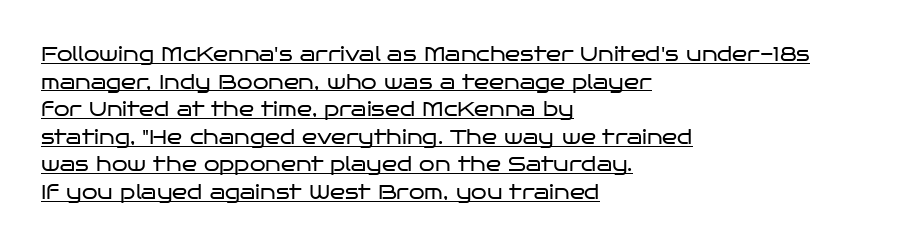
Nope, not italic — everything's standing straight. The strokes carry an ordinary text weight at most. In CSS terms this would be text-align: left. The letters sit at their default tracking, neither squeezed nor spread.
